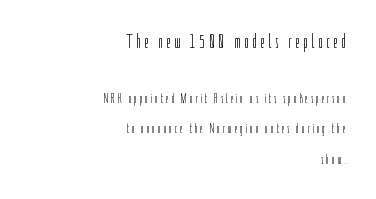
The image shows 20 px text type, upright; set right-aligned, loose line spacing (2.18x), not underlined; the first (top) block is 1.43x larger.
